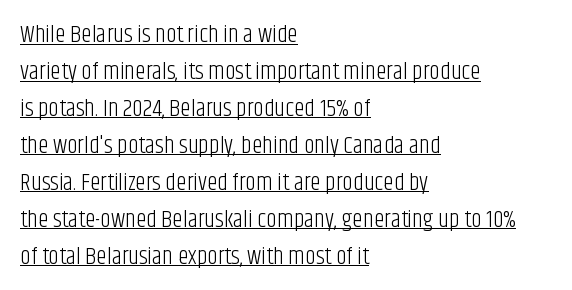
Q: Is the text bold? A: No.
Q: Is the text italic (slanted)? A: No, it is upright.
Q: Is the text underlined? A: Yes.
Q: How is the paragraph aligned? A: Left-aligned.
Q: Is the spacing between letters normal or unusually wide? A: Normal.
Q: Is the spacing between lines tight, normal or loose? A: Normal.
